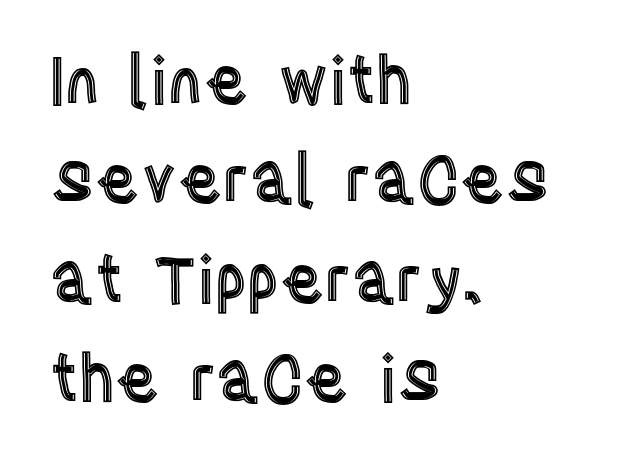
{"italic": "no", "width": "condensed", "x_height": "large", "monospaced": "no", "underline": "no", "align": "left", "line_spacing": "normal", "line_spacing_ratio": 1.53, "letter_spacing": "normal", "letter_spacing_em": 0.0, "glyph_px": 65}
